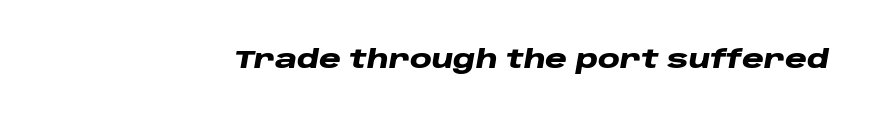
{"italic": "yes", "lean": "right", "slant_degrees": 10, "bold": "yes", "underline": "no", "letter_spacing": "normal", "letter_spacing_em": 0.0, "glyph_px": 25}
